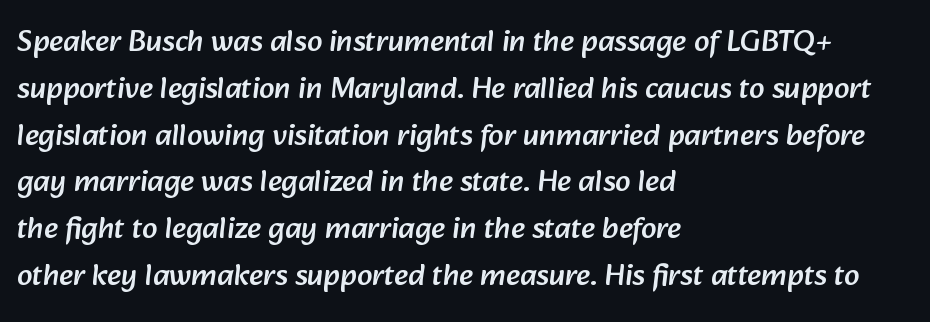
The image shows 31 px sans-serif type; set left-aligned, normal line spacing (1.51x), normal letter spacing, not underlined; low stroke contrast and a medium x-height.
